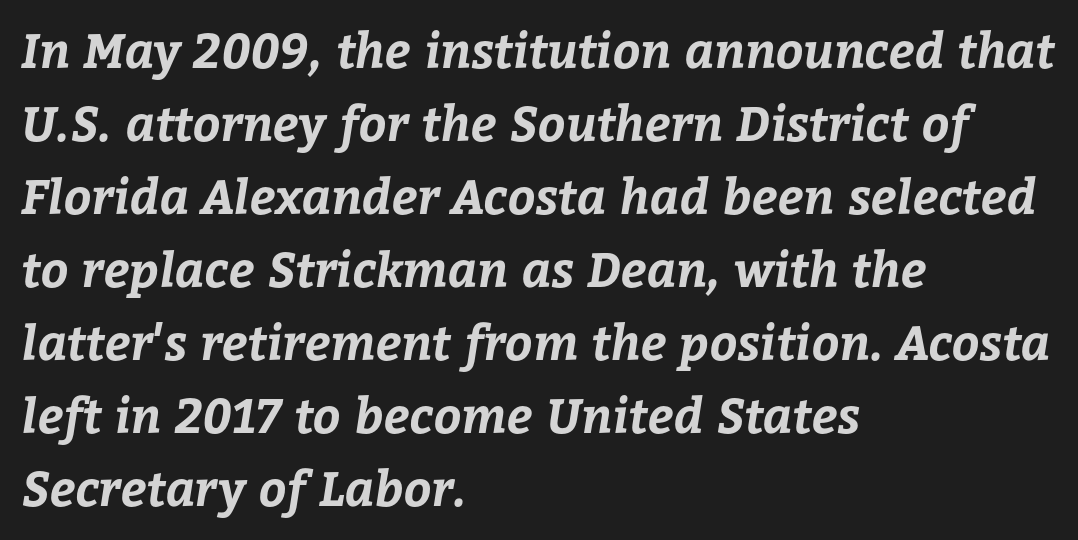
Reading down the column, the eye jumps a familiar distance to each next line. Is the letter spacing exaggerated? No — it looks like the ordinary default. Looks like regular typesetting: each glyph gets only the width it needs. Plain, unruled lines of type. Every letter is thick-stroked: bold, no question.
